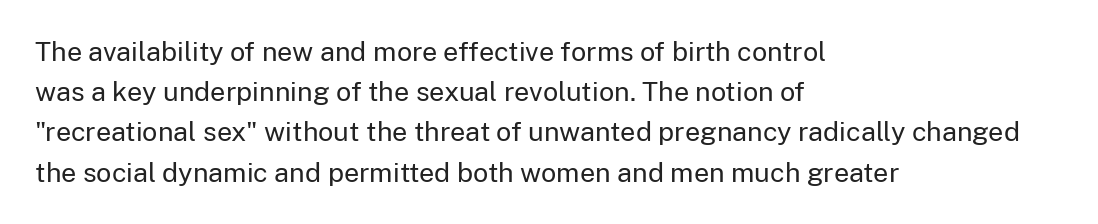
Q: Is the text bold? A: No.
Q: Is the text italic (slanted)? A: No, it is upright.
Q: Is the text underlined? A: No.
Q: How is the paragraph aligned? A: Left-aligned.
Q: Is the spacing between letters normal or unusually wide? A: Normal.
Q: Is the spacing between lines tight, normal or loose? A: Normal.
